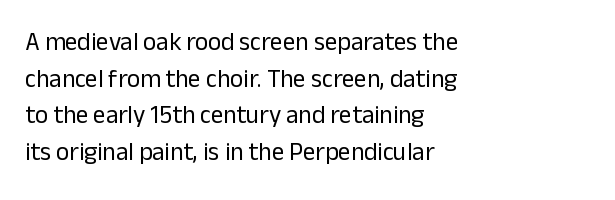
Q: Is the text bold? A: No.
Q: Is the text italic (slanted)? A: No, it is upright.
Q: Is the text underlined? A: No.
Q: How is the paragraph aligned? A: Left-aligned.
Q: Is the spacing between letters normal or unusually wide? A: Normal.
Q: Is the spacing between lines tight, normal or loose? A: Normal.
